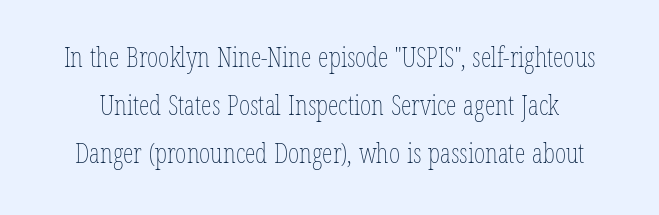
Q: Is the text bold? A: No.
Q: Is the text italic (slanted)? A: No, it is upright.
Q: Is the text underlined? A: No.
Q: Is the spacing between letters normal or unusually wide? A: Normal.
